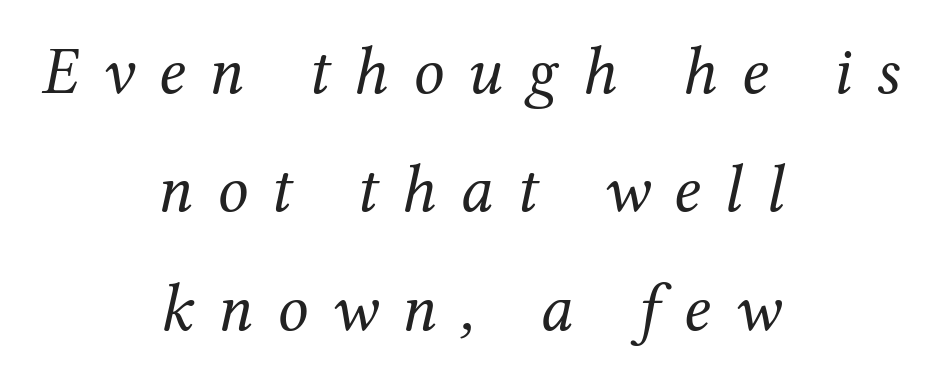
Q: Is the text bold? A: No.
Q: Is the text italic (slanted)? A: Yes, it leans right by about 12 degrees.
Q: Is the typeface a serif or a sans-serif typeface? A: Serif.
Q: Is the text underlined? A: No.
Q: How is the paragraph aligned? A: Centered.
Q: Is the spacing between letters normal or unusually wide? A: Unusually wide.
Q: Width (condensed, normal, or wide)? A: Normal.
Q: Stroke contrast? A: Medium.
Q: x-height? A: Medium.
Q: Monospaced? A: No.
